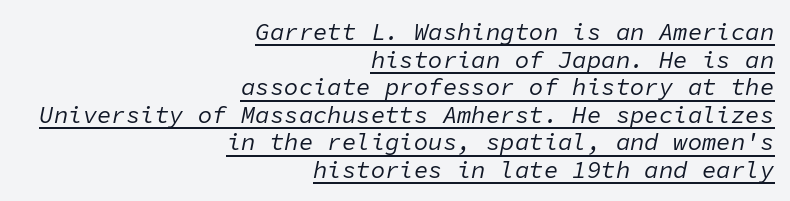
Tracking value appears to be zero — textbook default spacing. Tall strokes in this sample are angled rather than plumb. Is the type heavy? It reads as light-to-regular instead. Vertical spacing — tight.
